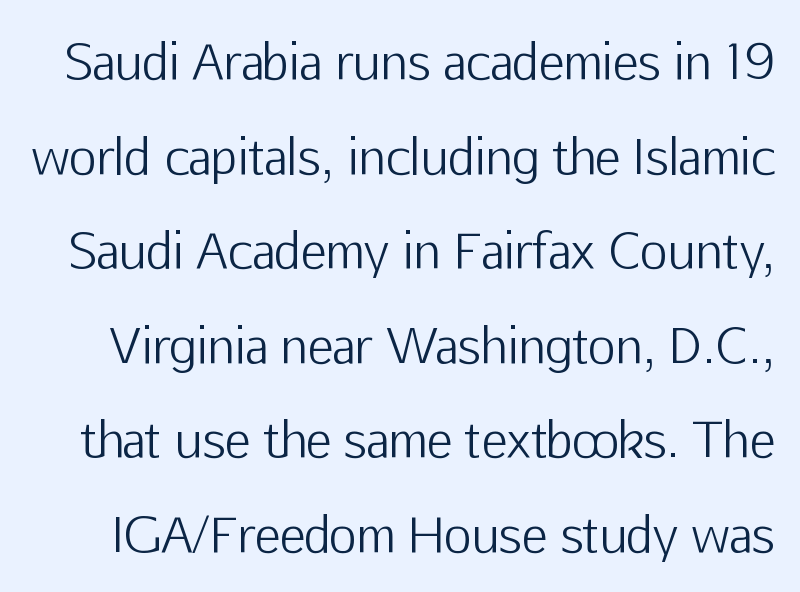
Q: Is the text bold? A: No.
Q: Is the text italic (slanted)? A: No, it is upright.
Q: Is the typeface a serif or a sans-serif typeface? A: Sans-serif.
Q: Is the text underlined? A: No.
Q: Is the spacing between letters normal or unusually wide? A: Normal.
Q: Is the spacing between lines tight, normal or loose? A: Loose.
Q: Width (condensed, normal, or wide)? A: Normal.
Q: Stroke contrast? A: Low.
Q: x-height? A: Medium.
Q: Monospaced? A: No.
